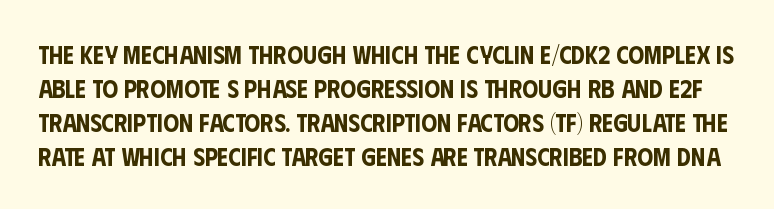
{"italic": "no", "underline": "no", "line_spacing": "normal", "line_spacing_ratio": 1.36, "letter_spacing": "normal", "letter_spacing_em": 0.0, "glyph_px": 25}
